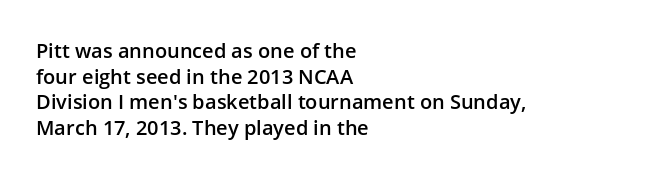
Caption: multi-line text, flush left, ragged right. This sample keeps an unexceptional amount of space between lines. Glance below the letters and you will spot only blank space. How are the letters spaced? Ordinarily, with no added tracking. The letters stand straight up with perfectly vertical stems.
